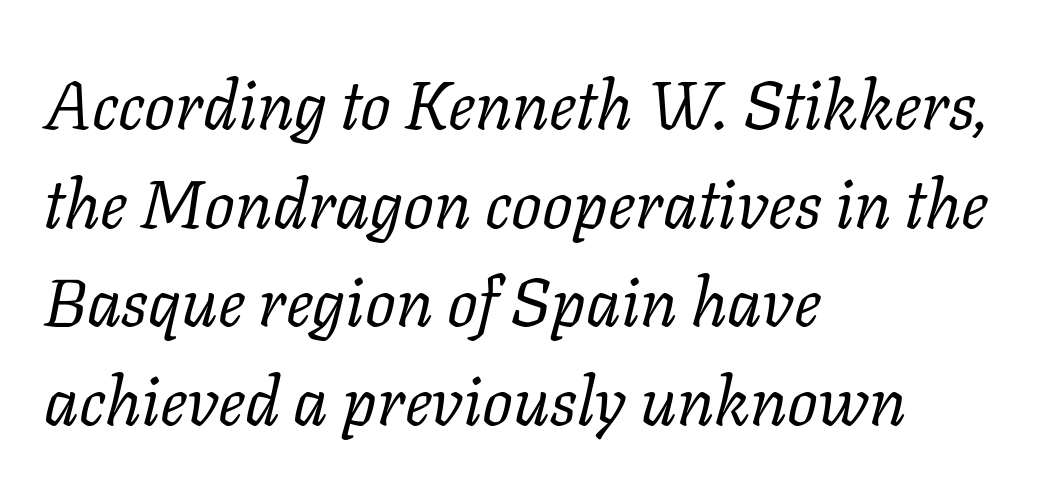
Q: Is the text bold? A: No.
Q: Is the text italic (slanted)? A: Yes, it leans right by about 11 degrees.
Q: Is the typeface a serif or a sans-serif typeface? A: Serif.
Q: Is the text underlined? A: No.
Q: How is the paragraph aligned? A: Left-aligned.
Q: Is the spacing between letters normal or unusually wide? A: Normal.
Q: Is the spacing between lines tight, normal or loose? A: Normal.
Q: Width (condensed, normal, or wide)? A: Normal.
Q: Stroke contrast? A: Low.
Q: x-height? A: Medium.
Q: Monospaced? A: No.
